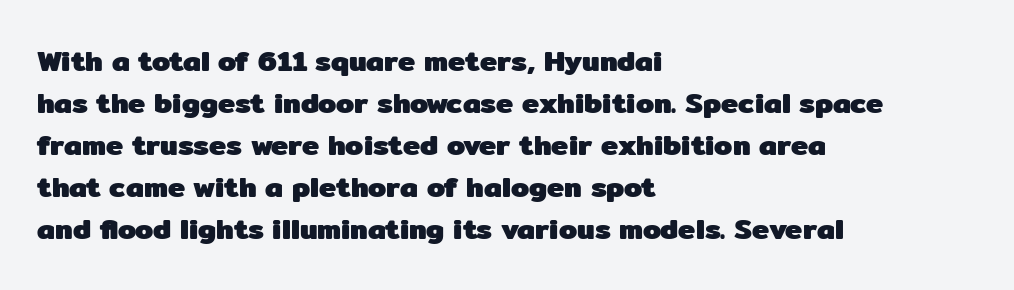
{"serif": "no", "italic": "no", "bold": "yes", "weight": "heavy", "width": "normal", "stroke_contrast": "low", "x_height": "medium", "monospaced": "no", "underline": "no", "align": "left", "line_spacing": "normal", "line_spacing_ratio": 1.45, "letter_spacing": "normal", "letter_spacing_em": 0.0, "glyph_px": 29}
